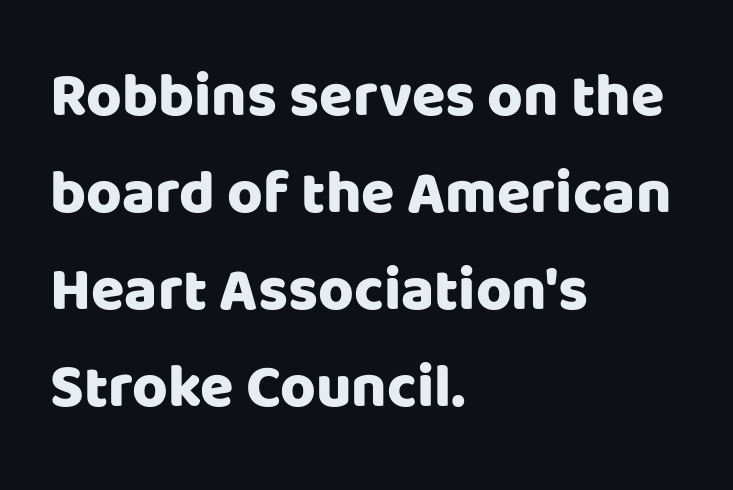
Q: Is the text italic (slanted)? A: No, it is upright.
Q: Is the typeface a serif or a sans-serif typeface? A: Sans-serif.
Q: Is the text underlined? A: No.
Q: How is the paragraph aligned? A: Left-aligned.
Q: Is the spacing between letters normal or unusually wide? A: Normal.
Q: Is the spacing between lines tight, normal or loose? A: Normal.
Q: Width (condensed, normal, or wide)? A: Normal.
Q: Stroke contrast? A: Low.
Q: x-height? A: Large.
Q: Monospaced? A: No.
